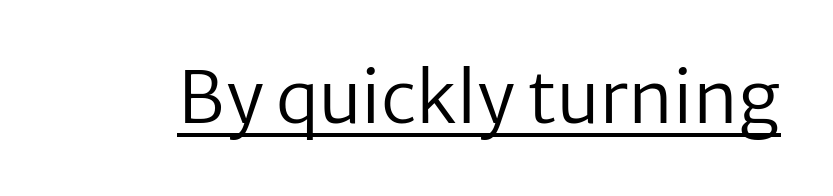
Is this a fixed-width face? No — the glyphs have proportional, varying widths. Inter-character spacing is left at the font's built-in metrics. Observe the absence of serifs on each vertical stroke in this sample. It's the straight-up-and-down kind of type. Stem width sits at or under what a default text font uses.
